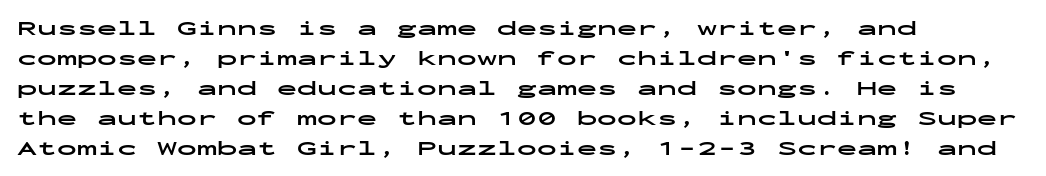
Alignment: flush left. Tall strokes in this sample are plumb rather than angled. Successive baselines arrive at the customary interval. The rendering uses a bold face; every stroke is thick and dark. The specimen omits any rule beneath the text block's lines. Short note: letters normally spaced.
